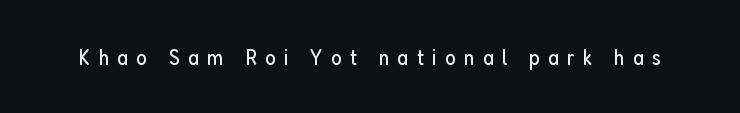
{"italic": "no", "bold": "no", "underline": "no", "letter_spacing": "wide", "letter_spacing_em": 0.35, "glyph_px": 23}
